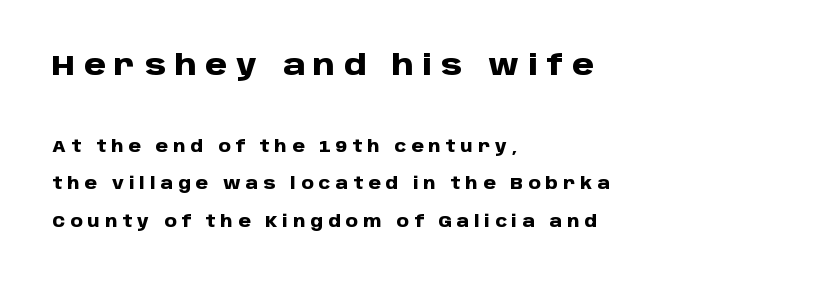
The image shows 28 px heavy sans-serif type, upright; set left-aligned, loose line spacing (2.32x), unusually wide letter spacing (+0.31 em), not underlined; the first (top) block is 1.75x larger; low stroke contrast and a large x-height.
